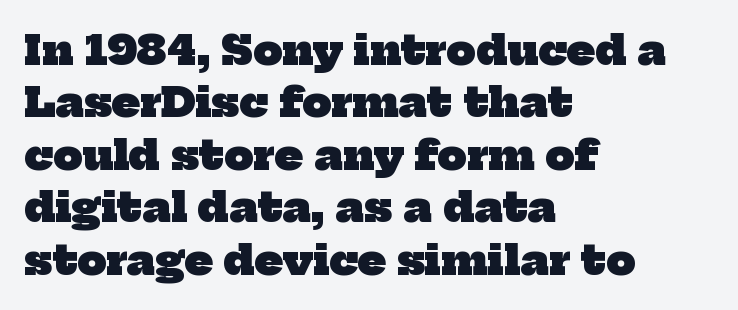
{"serif": "yes", "bold": "yes", "weight": "heavy", "width": "normal", "stroke_contrast": "low", "x_height": "medium", "monospaced": "no", "underline": "no", "align": "left", "line_spacing": "normal", "line_spacing_ratio": 1.28, "letter_spacing": "normal", "letter_spacing_em": 0.0, "glyph_px": 41}
